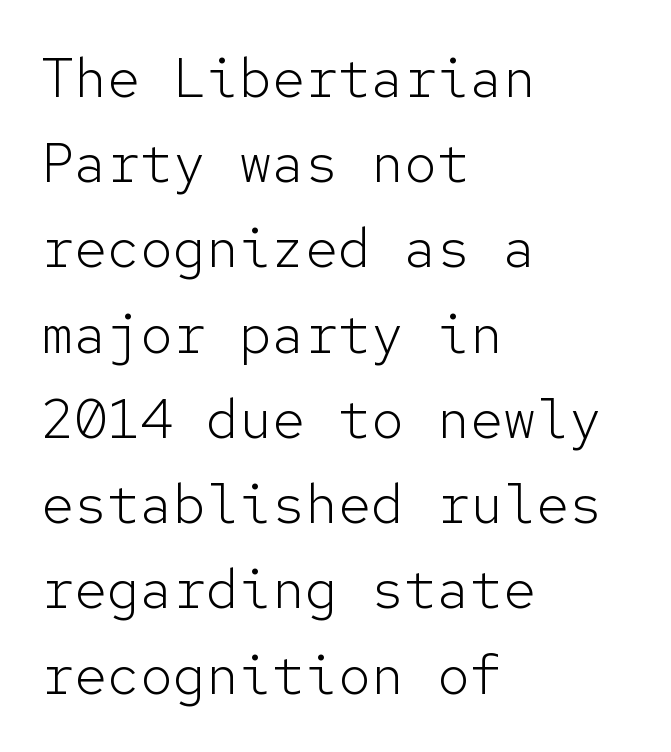
Q: Is the text bold? A: No.
Q: Is the text italic (slanted)? A: No, it is upright.
Q: Is the typeface a serif or a sans-serif typeface? A: Sans-serif.
Q: Is the text underlined? A: No.
Q: How is the paragraph aligned? A: Left-aligned.
Q: Is the spacing between letters normal or unusually wide? A: Normal.
Q: Is the spacing between lines tight, normal or loose? A: Normal.
Q: Width (condensed, normal, or wide)? A: Normal.
Q: Stroke contrast? A: Low.
Q: x-height? A: Medium.
Q: Monospaced? A: Yes.
